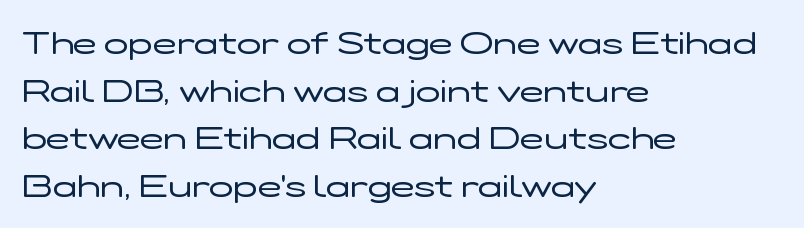
Tracking value appears to be zero — textbook default spacing. Baseline-to-baseline distance is the conventional proportion of letter height. Ordinary non-slanted type is in use. Character widths vary here, with narrow letters taking less room than wide ones.
